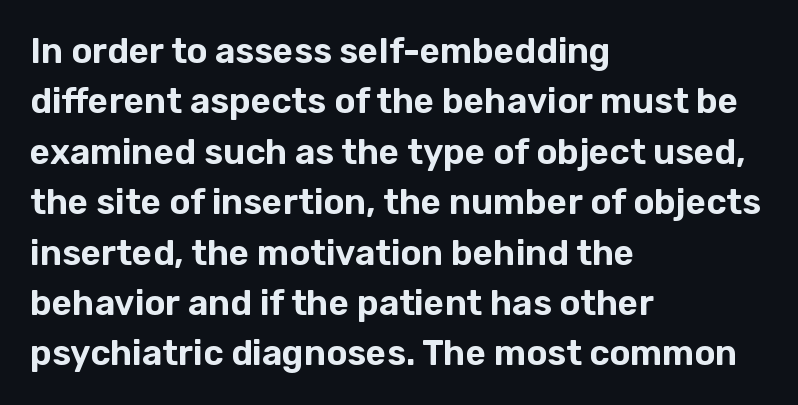
The image shows 35 px sans-serif type, upright; set left-aligned, normal line spacing (1.44x), normal letter spacing, not underlined; low stroke contrast and a medium x-height.
